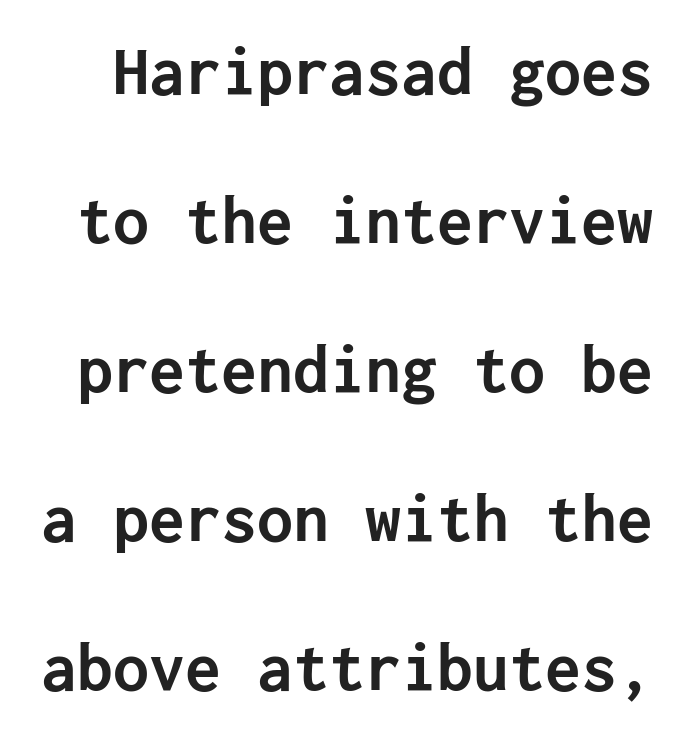
The image shows 72 px semibold sans-serif type, upright; set loose line spacing (2.07x), normal letter spacing, not underlined; low stroke contrast and a medium x-height.
